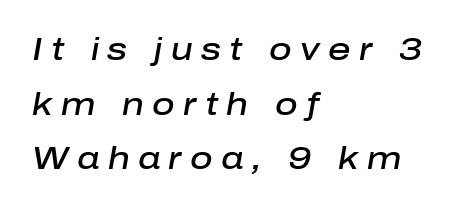
Q: Is the text bold? A: Semi-bold.
Q: Is the text italic (slanted)? A: Yes, it leans right by about 10 degrees.
Q: Is the text underlined? A: No.
Q: How is the paragraph aligned? A: Left-aligned.
Q: Is the spacing between letters normal or unusually wide? A: Unusually wide.
Q: Width (condensed, normal, or wide)? A: Normal.
Q: Stroke contrast? A: Low.
Q: x-height? A: Medium.
Q: Monospaced? A: No.
